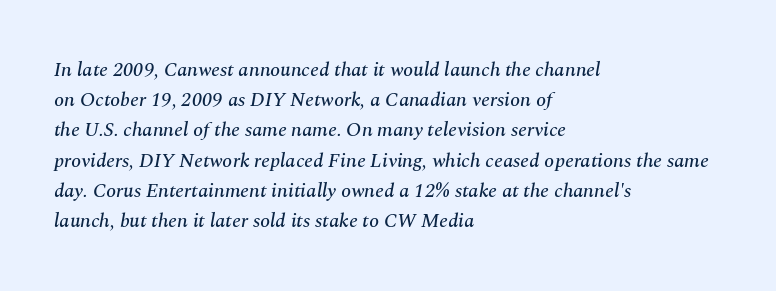
{"italic": "yes", "lean": "right", "slant_degrees": 10, "underline": "no", "align": "left", "line_spacing": "normal", "line_spacing_ratio": 1.51, "letter_spacing": "normal", "letter_spacing_em": 0.0, "glyph_px": 20}
